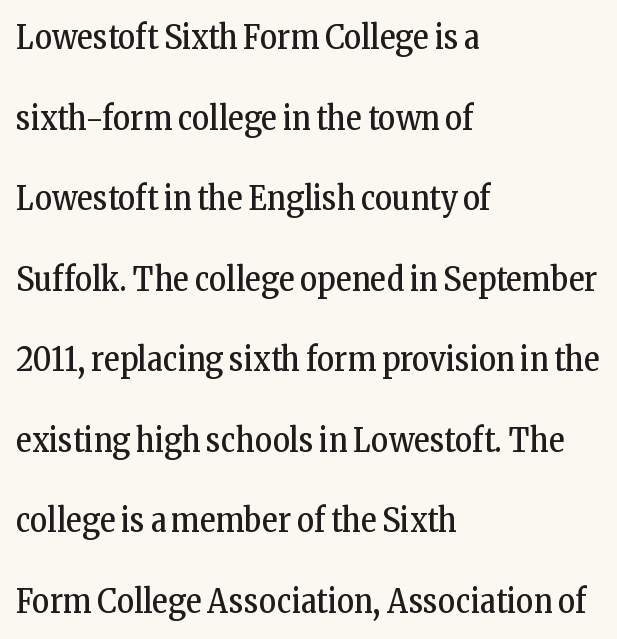
Leading is clearly above the norm, producing a sparse column. Check the space under the baseline: it is left empty. This sample is left-justified, so line endings fall wherever the words run out. Unbolded letterforms with no extra heft. Tall strokes in this sample are plumb rather than angled.
